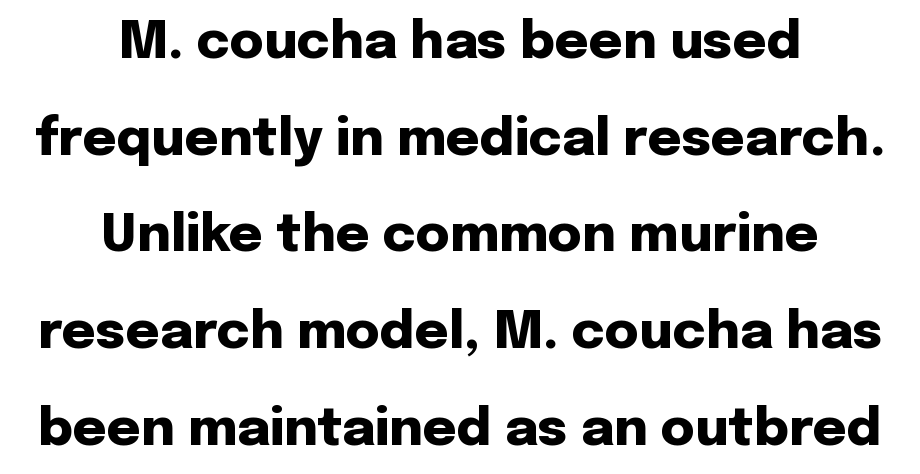
The setting favours the middle, as headings and verse often do. In terms of letterform style, serifs are entirely absent. The rendering uses natural spacing where letterforms have individual widths. Does extra space separate the letters? No, they use regular spacing.
